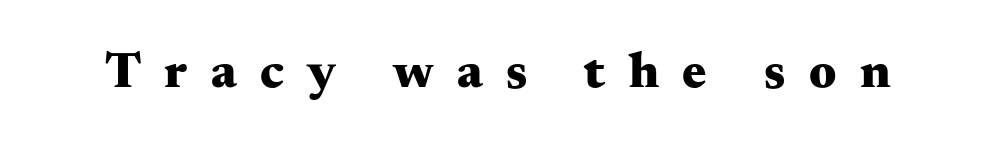
Q: Is the text bold? A: Yes.
Q: Is the text italic (slanted)? A: No, it is upright.
Q: Is the typeface a serif or a sans-serif typeface? A: Serif.
Q: Is the text underlined? A: No.
Q: Is the spacing between letters normal or unusually wide? A: Unusually wide.
Q: Width (condensed, normal, or wide)? A: Wide.
Q: Stroke contrast? A: Medium.
Q: x-height? A: Small.
Q: Monospaced? A: No.
